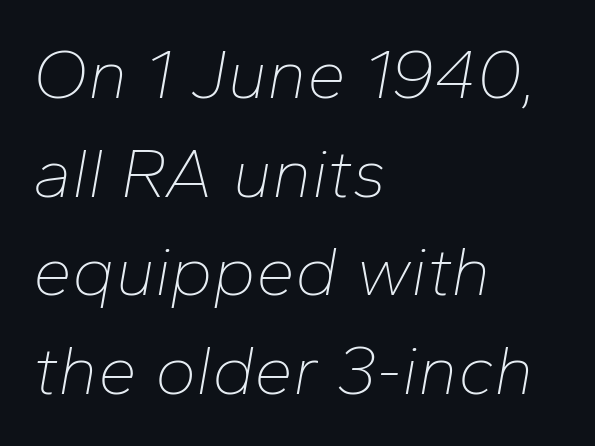
{"italic": "yes", "lean": "right", "slant_degrees": 10, "bold": "no", "weight": "thin", "width": "normal", "stroke_contrast": "low", "x_height": "medium", "monospaced": "no", "underline": "no", "align": "left", "line_spacing": "normal", "line_spacing_ratio": 1.41, "letter_spacing": "normal", "letter_spacing_em": 0.0, "glyph_px": 70}
